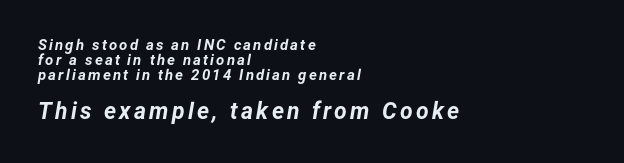
Q: Is the text bold? A: Yes.
Q: Is the text italic (slanted)? A: Yes, it leans right by about 12 degrees.
Q: Is the text underlined? A: No.
Q: How is the paragraph aligned? A: Left-aligned.
Q: Is the spacing between lines tight, normal or loose? A: Tight.
Q: Which block of text is set in a larger size, the first (top) or the second (bottom)? A: The second (bottom) one.
